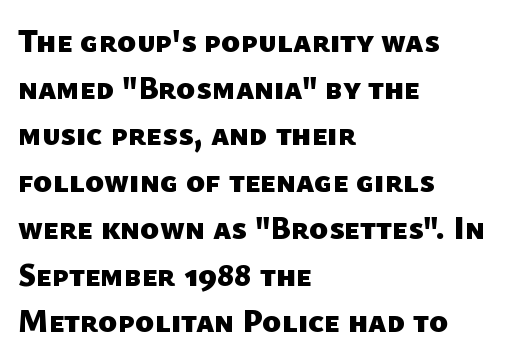
Q: Is the text bold? A: Yes.
Q: Is the typeface a serif or a sans-serif typeface? A: Sans-serif.
Q: Is the text underlined? A: No.
Q: How is the paragraph aligned? A: Left-aligned.
Q: Is the spacing between letters normal or unusually wide? A: Normal.
Q: Is the spacing between lines tight, normal or loose? A: Normal.
Q: Width (condensed, normal, or wide)? A: Normal.
Q: Stroke contrast? A: Low.
Q: x-height? A: Medium.
Q: Monospaced? A: No.
